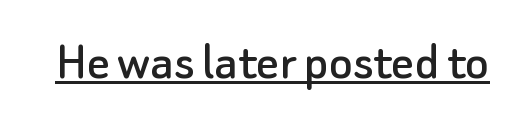
{"serif": "no", "italic": "no", "width": "normal", "stroke_contrast": "low", "x_height": "small", "monospaced": "no", "underline": "yes", "letter_spacing": "normal", "letter_spacing_em": 0.0, "glyph_px": 56}
